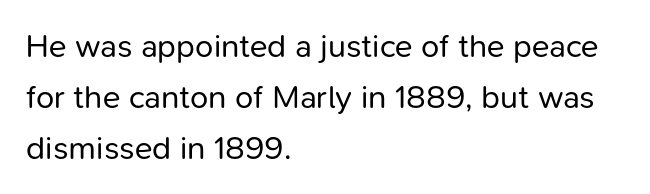
The image shows 33 px regular-weight sans-serif type, upright; set left-aligned, normal line spacing (1.54x), normal letter spacing, not underlined; low stroke contrast and a medium x-height.
